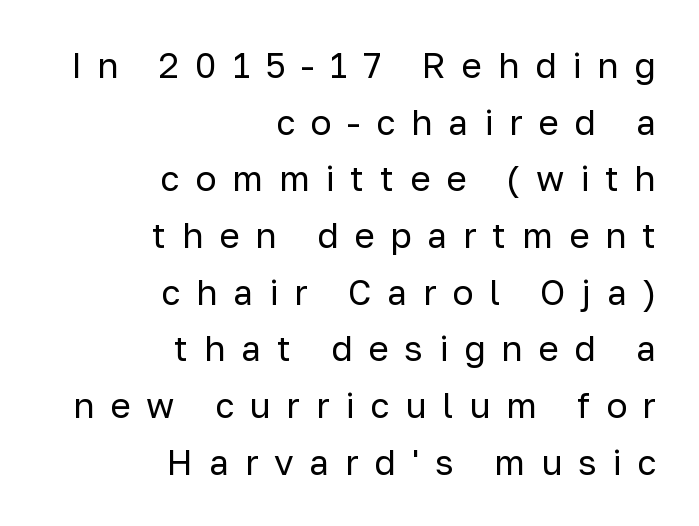
{"serif": "no", "italic": "no", "bold": "no", "weight": "regular", "width": "normal", "stroke_contrast": "low", "x_height": "medium", "monospaced": "no", "underline": "no", "align": "right", "line_spacing": "normal", "line_spacing_ratio": 1.62, "letter_spacing": "wide", "letter_spacing_em": 0.45, "glyph_px": 35}
